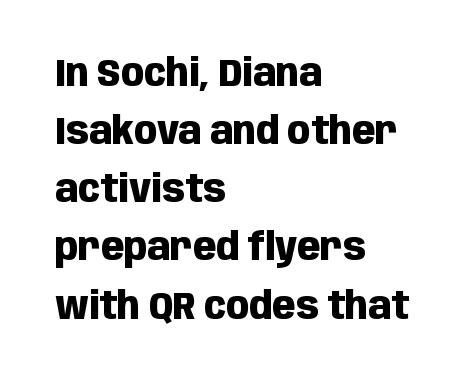
Weight check: bold — yes, fully. Type style note: lacks serifs. A typesetter would call this leading conventional body-copy spacing. Characters remain perfectly vertical along every line. Alignment: flush left. Spacing between characters is what you'd get straight out of the box.
